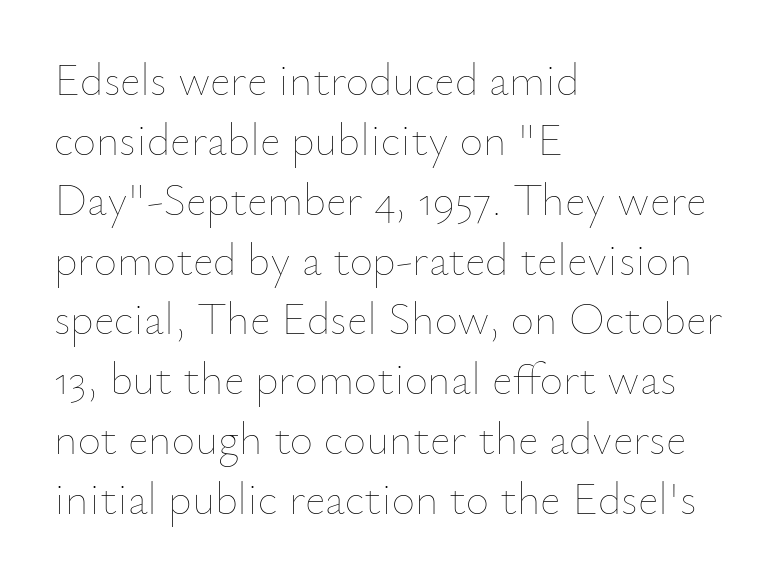
{"italic": "no", "bold": "no", "weight": "thin", "width": "normal", "stroke_contrast": "low", "x_height": "small", "monospaced": "no", "underline": "no", "align": "left", "line_spacing": "normal", "line_spacing_ratio": 1.33, "letter_spacing": "normal", "letter_spacing_em": 0.0, "glyph_px": 45}
